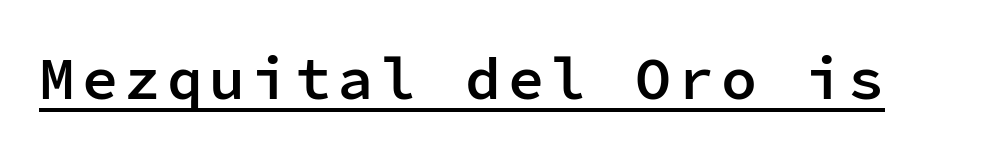
The image shows 60 px semibold sans-serif type, upright, monospaced; set underlined; low stroke contrast and a medium x-height.
